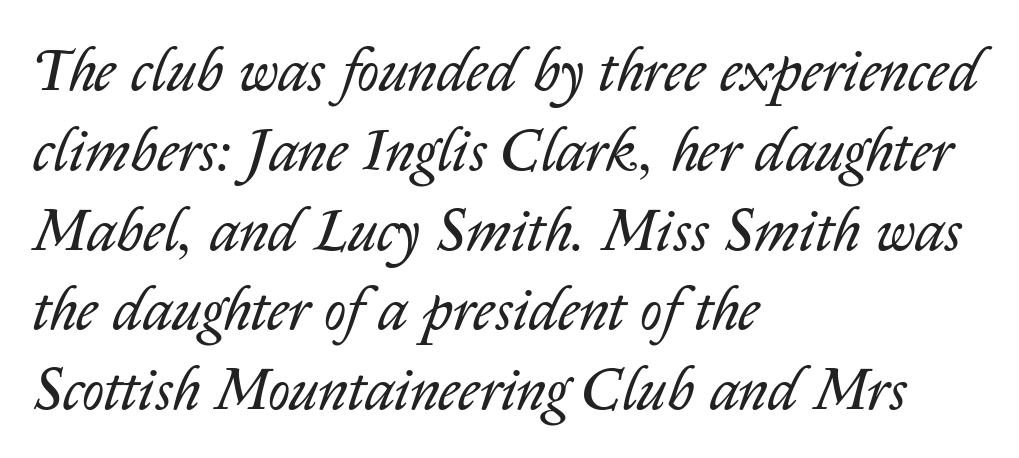
In terms of letterspacing, this is plain default setting. Caption: multi-line text, flush left, ragged right. Normally led — the rows are evenly, conventionally spaced. A typesetter would call this proportional, since set widths differ per character. Just letters on the line, the space beneath them empty. Stems and bowls with no extra thickness — not bold.
